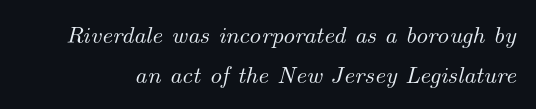
The image shows 24 px text type, italic (leaning right); set normal line spacing (1.65x), normal letter spacing, not underlined.
